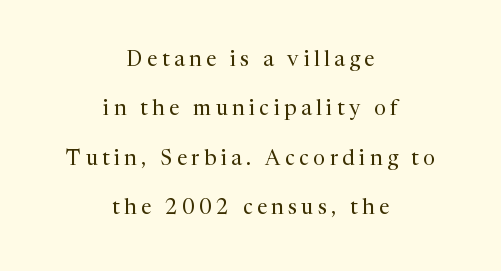
{"italic": "no", "bold": "no", "underline": "no", "align": "center", "line_spacing": "loose", "line_spacing_ratio": 2.35, "letter_spacing": "wide", "letter_spacing_em": 0.22, "glyph_px": 21}
